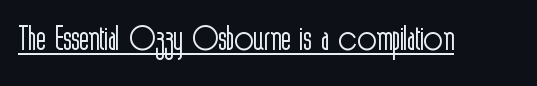
{"serif": "no", "italic": "no", "bold": "no", "weight": "light", "width": "condensed", "x_height": "medium", "monospaced": "no", "underline": "yes", "letter_spacing": "normal", "letter_spacing_em": 0.0, "glyph_px": 49}
